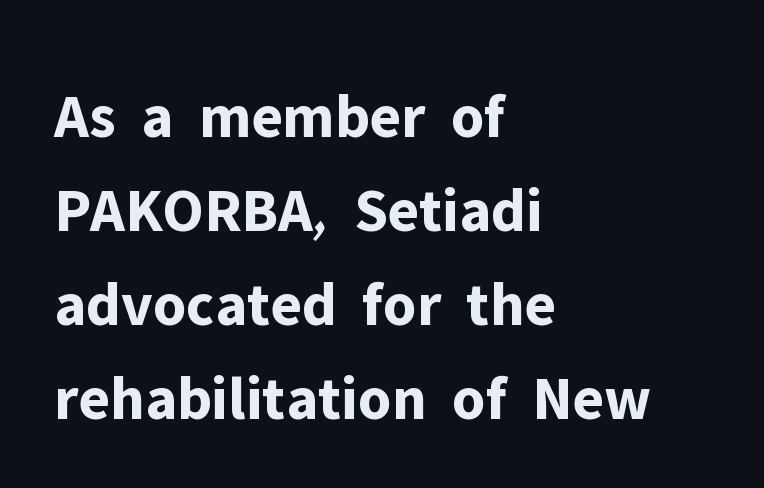
{"serif": "no", "italic": "no", "bold": "yes", "weight": "bold", "width": "normal", "stroke_contrast": "low", "x_height": "medium", "monospaced": "no", "underline": "no", "align": "left", "line_spacing": "normal", "line_spacing_ratio": 1.49, "letter_spacing": "normal", "letter_spacing_em": 0.0, "glyph_px": 63}
